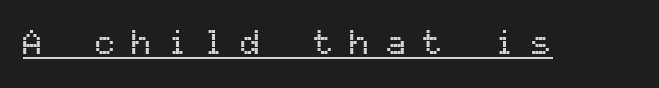
Q: Is the text italic (slanted)? A: No, it is upright.
Q: Is the typeface a serif or a sans-serif typeface? A: Sans-serif.
Q: Is the text underlined? A: Yes.
Q: Is the spacing between letters normal or unusually wide? A: Unusually wide.
Q: Width (condensed, normal, or wide)? A: Normal.
Q: Stroke contrast? A: Medium.
Q: x-height? A: Medium.
Q: Monospaced? A: Yes.
